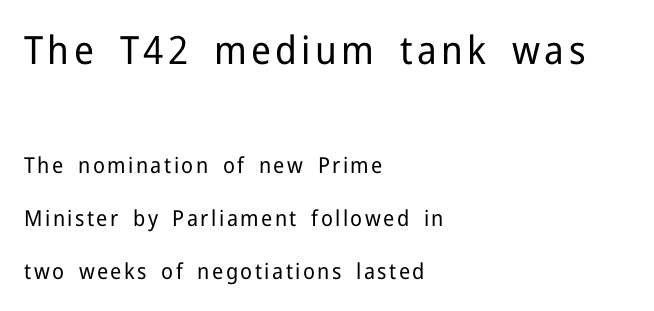
The image shows 39 px regular-weight sans-serif type, upright; set left-aligned, loose line spacing (2.42x), not underlined; the first (top) block is 1.77x larger; low stroke contrast and a medium x-height.
